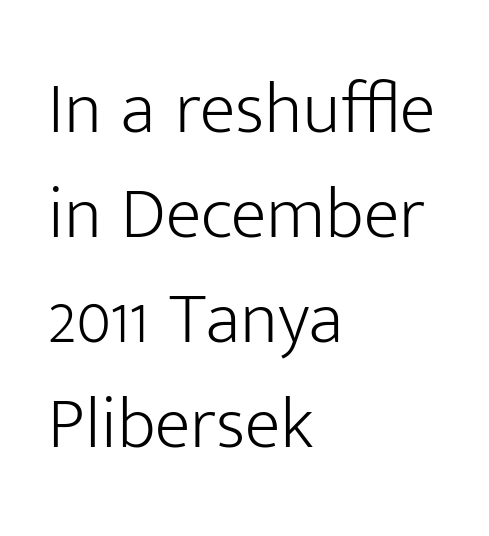
The space between consecutive lines is moderate. Does extra space separate the letters? No, they use regular spacing. You could not count columns in this text — the font is proportionally spaced. When letters stand straight like this, we call the style roman or upright. Is the block centered? No — it sits flush against the left margin.
